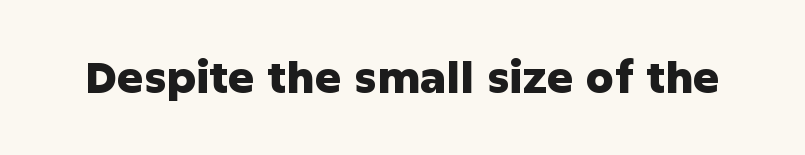
Q: Is the text bold? A: Yes.
Q: Is the text italic (slanted)? A: No, it is upright.
Q: Is the typeface a serif or a sans-serif typeface? A: Sans-serif.
Q: Is the text underlined? A: No.
Q: Is the spacing between letters normal or unusually wide? A: Normal.
Q: Width (condensed, normal, or wide)? A: Normal.
Q: Stroke contrast? A: Low.
Q: x-height? A: Medium.
Q: Monospaced? A: No.
